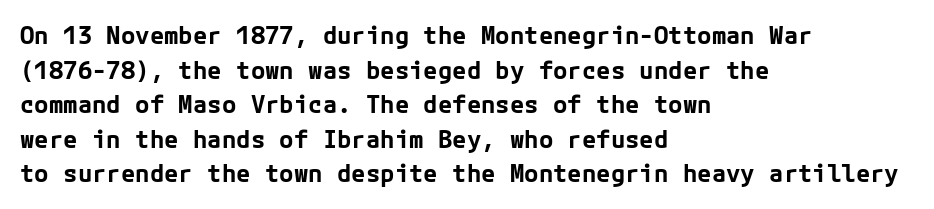
Rule under the text: the space is simply empty. Nothing unusual about the tracking: characters are spaced as the font intends. Leading: standard. This sample uses an upright cut, with every glyph sitting square on the baseline. Set as a true bold cut, around the 700 mark. Line beginnings align vertically; line endings do not.
